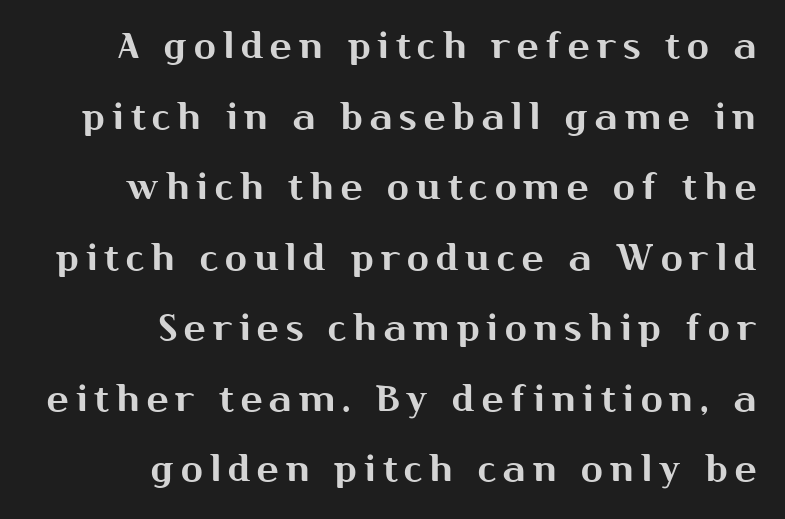
{"serif": "no", "italic": "no", "width": "normal", "stroke_contrast": "medium", "x_height": "medium", "monospaced": "no", "underline": "no", "align": "right", "line_spacing": "loose", "line_spacing_ratio": 1.96, "letter_spacing": "wide", "letter_spacing_em": 0.2, "glyph_px": 36}
